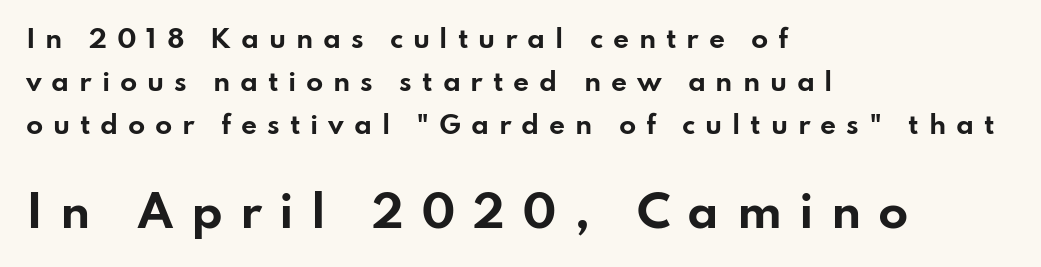
Loose tracking; the words dissolve into strings of separated letters. Visually the block forms a straight wall on the left and a jagged coastline on the right. The lettering holds an erect, upright posture throughout. You get the small type first, then a jump to larger type.
